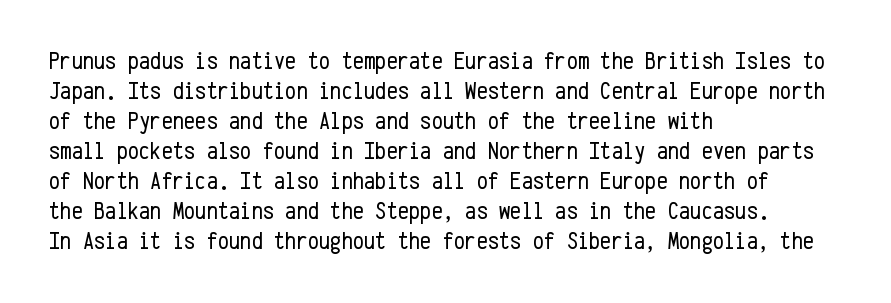
The image shows 25 px text type, upright; set left-aligned, line spacing 1.2x, normal letter spacing, not underlined.
